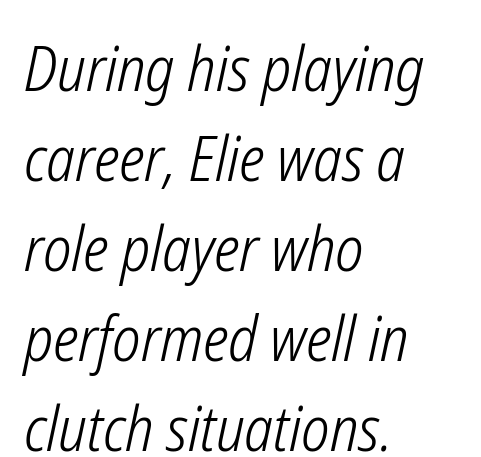
Q: Is the text bold? A: No.
Q: Is the text italic (slanted)? A: Yes, it leans right by about 12 degrees.
Q: Is the text underlined? A: No.
Q: How is the paragraph aligned? A: Left-aligned.
Q: Is the spacing between letters normal or unusually wide? A: Normal.
Q: Is the spacing between lines tight, normal or loose? A: Normal.
Q: Width (condensed, normal, or wide)? A: Condensed.
Q: Stroke contrast? A: Low.
Q: x-height? A: Medium.
Q: Monospaced? A: No.
